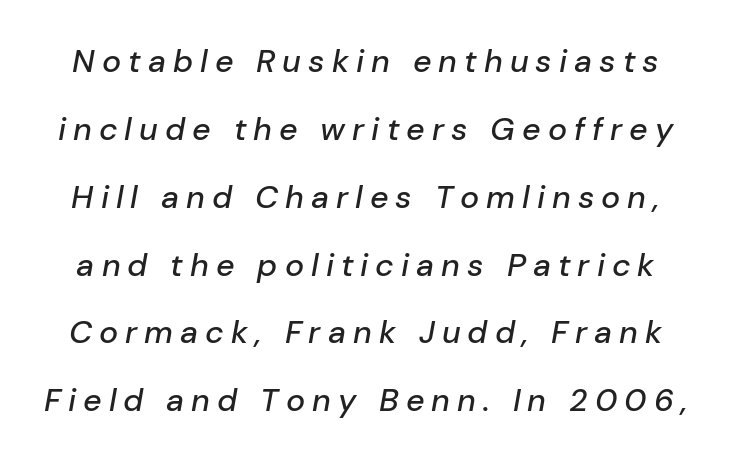
Q: Is the text italic (slanted)? A: Yes, it leans right by about 10 degrees.
Q: Is the text underlined? A: No.
Q: Is the spacing between letters normal or unusually wide? A: Unusually wide.
Q: Is the spacing between lines tight, normal or loose? A: Loose.
Q: Width (condensed, normal, or wide)? A: Normal.
Q: Stroke contrast? A: Low.
Q: x-height? A: Medium.
Q: Monospaced? A: No.
